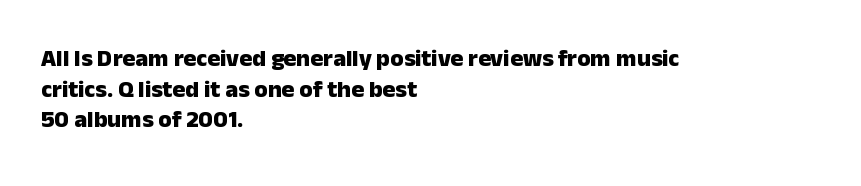
The image shows 24 px bold type, upright; set left-aligned, normal line spacing (1.28x), normal letter spacing, not underlined.
